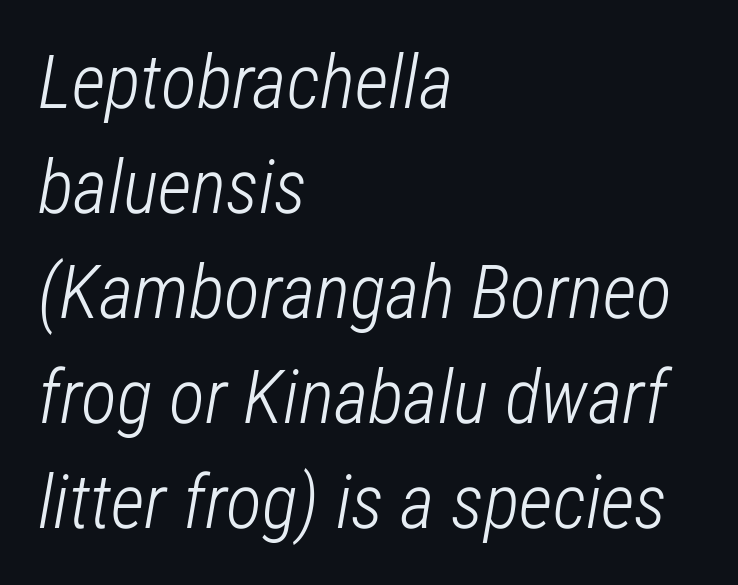
{"italic": "yes", "lean": "right", "slant_degrees": 12, "bold": "no", "weight": "light", "width": "condensed", "stroke_contrast": "low", "x_height": "medium", "monospaced": "no", "underline": "no", "align": "left", "line_spacing": "normal", "line_spacing_ratio": 1.4, "letter_spacing": "normal", "letter_spacing_em": 0.0, "glyph_px": 75}
